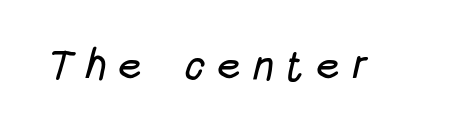
The string is rendered with underlining switched off. The tracking jumps out immediately: characters are airy and widely separated. To sum up the face: it is a sans, with no serifs. The rendering uses natural spacing where letterforms have individual widths.
